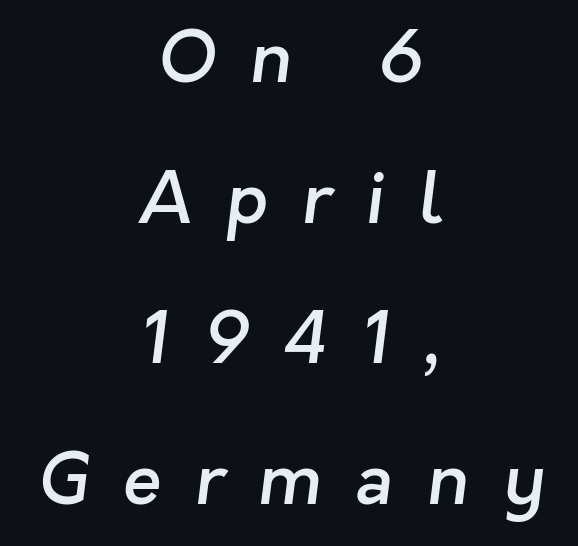
{"serif": "no", "bold": "semi", "weight": "semibold", "width": "normal", "stroke_contrast": "low", "x_height": "medium", "monospaced": "no", "underline": "no", "align": "center", "line_spacing": "loose", "line_spacing_ratio": 1.98, "letter_spacing": "wide", "letter_spacing_em": 0.47, "glyph_px": 71}
